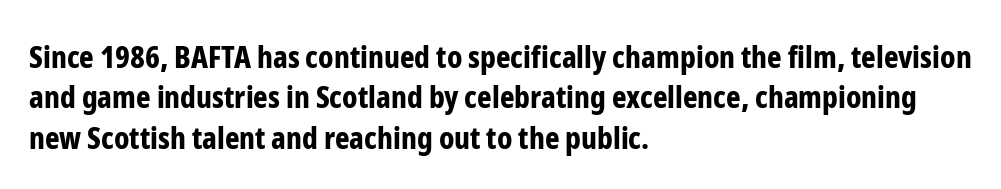
Q: Is the text bold? A: Yes.
Q: Is the text italic (slanted)? A: No, it is upright.
Q: Is the typeface a serif or a sans-serif typeface? A: Sans-serif.
Q: Is the text underlined? A: No.
Q: How is the paragraph aligned? A: Left-aligned.
Q: Is the spacing between letters normal or unusually wide? A: Normal.
Q: Is the spacing between lines tight, normal or loose? A: Normal.
Q: Width (condensed, normal, or wide)? A: Condensed.
Q: Stroke contrast? A: Low.
Q: x-height? A: Medium.
Q: Monospaced? A: No.
